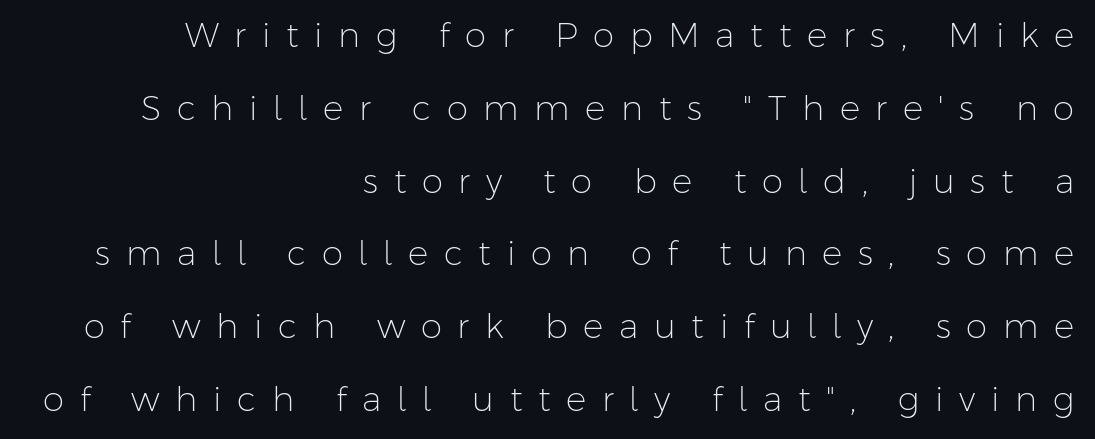
Q: Is the text bold? A: No.
Q: Is the text italic (slanted)? A: No, it is upright.
Q: Is the typeface a serif or a sans-serif typeface? A: Sans-serif.
Q: Is the text underlined? A: No.
Q: How is the paragraph aligned? A: Right-aligned.
Q: Is the spacing between letters normal or unusually wide? A: Unusually wide.
Q: Is the spacing between lines tight, normal or loose? A: Loose.
Q: Width (condensed, normal, or wide)? A: Normal.
Q: Stroke contrast? A: Low.
Q: x-height? A: Medium.
Q: Monospaced? A: No.
